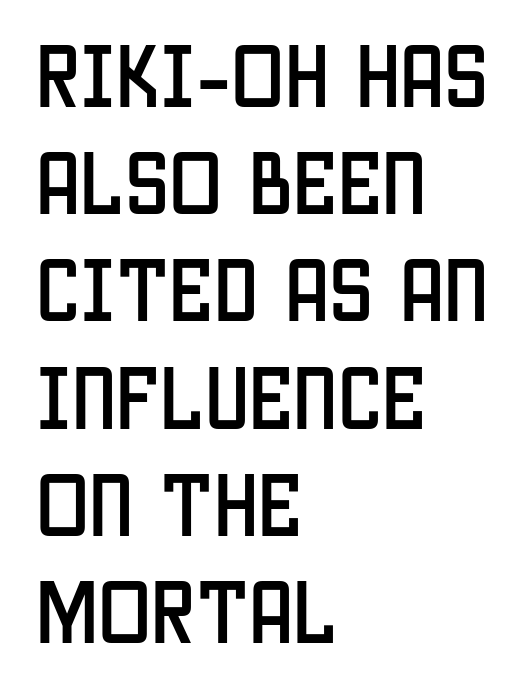
Q: Is the text italic (slanted)? A: No, it is upright.
Q: Is the typeface a serif or a sans-serif typeface? A: Sans-serif.
Q: Is the text underlined? A: No.
Q: How is the paragraph aligned? A: Left-aligned.
Q: Is the spacing between letters normal or unusually wide? A: Normal.
Q: Is the spacing between lines tight, normal or loose? A: Normal.
Q: Width (condensed, normal, or wide)? A: Condensed.
Q: Stroke contrast? A: Low.
Q: x-height? A: Large.
Q: Monospaced? A: No.
